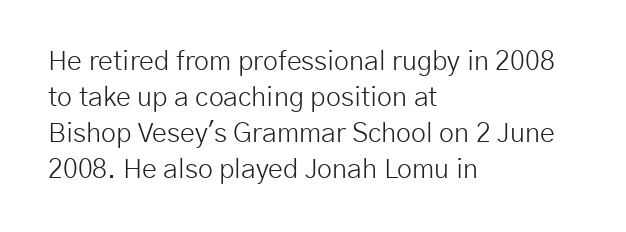
A clean baseline with only descenders dipping below it. The letters stand upright; this is a roman face. The letterforms sit shoulder to shoulder at normal distance. The compositor pushed each line to the left boundary.
